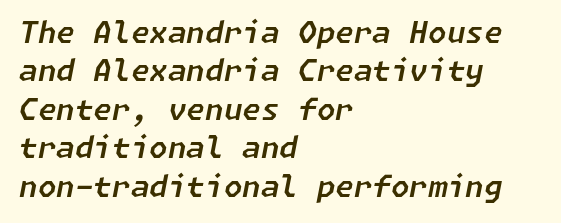
{"italic": "yes", "lean": "right", "slant_degrees": 11, "width": "normal", "stroke_contrast": "low", "x_height": "medium", "underline": "no", "align": "left", "line_spacing": "normal", "line_spacing_ratio": 1.28, "letter_spacing": "normal", "letter_spacing_em": 0.0, "glyph_px": 30}
